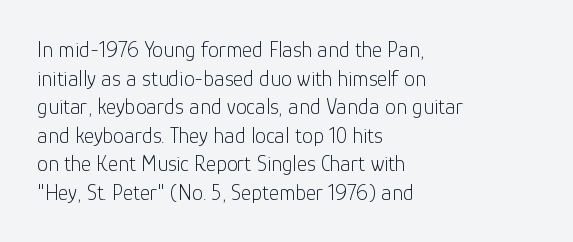
The image shows 22 px text type, upright; set left-aligned, normal line spacing (1.3x), normal letter spacing, not underlined.
